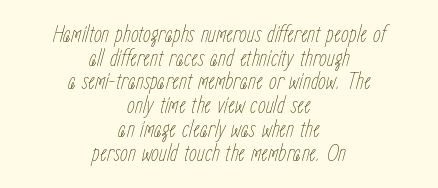
Q: Is the text bold? A: No.
Q: Is the text italic (slanted)? A: Yes, it leans right by about 15 degrees.
Q: Is the text underlined? A: No.
Q: How is the paragraph aligned? A: Centered.
Q: Is the spacing between letters normal or unusually wide? A: Normal.
Q: Is the spacing between lines tight, normal or loose? A: Tight.
